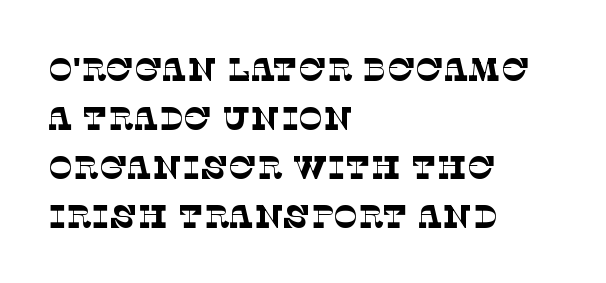
A bare baseline throughout the passage. The paragraph shown leans on its left margin. Proportional: the letters do not fall into vertical columns. This block has exactly the height ordinary leading produces. Nothing unusual about the tracking: characters are spaced as the font intends.
